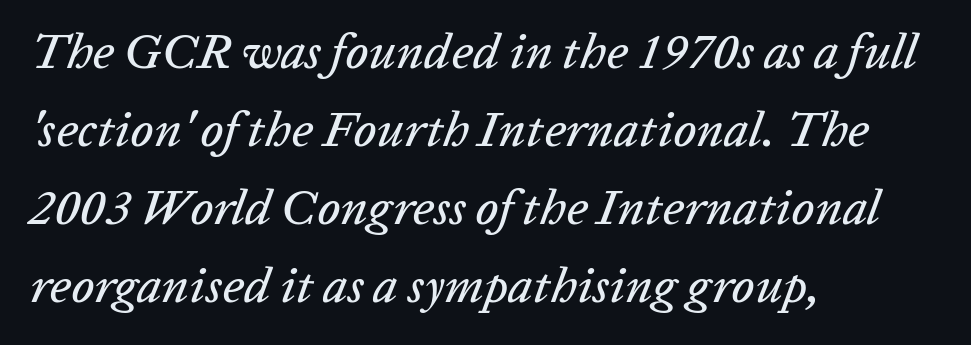
Q: Is the text italic (slanted)? A: Yes, it leans right by about 20 degrees.
Q: Is the text underlined? A: No.
Q: How is the paragraph aligned? A: Left-aligned.
Q: Is the spacing between letters normal or unusually wide? A: Normal.
Q: Is the spacing between lines tight, normal or loose? A: Normal.
Q: Width (condensed, normal, or wide)? A: Normal.
Q: Stroke contrast? A: Low.
Q: x-height? A: Medium.
Q: Monospaced? A: No.
